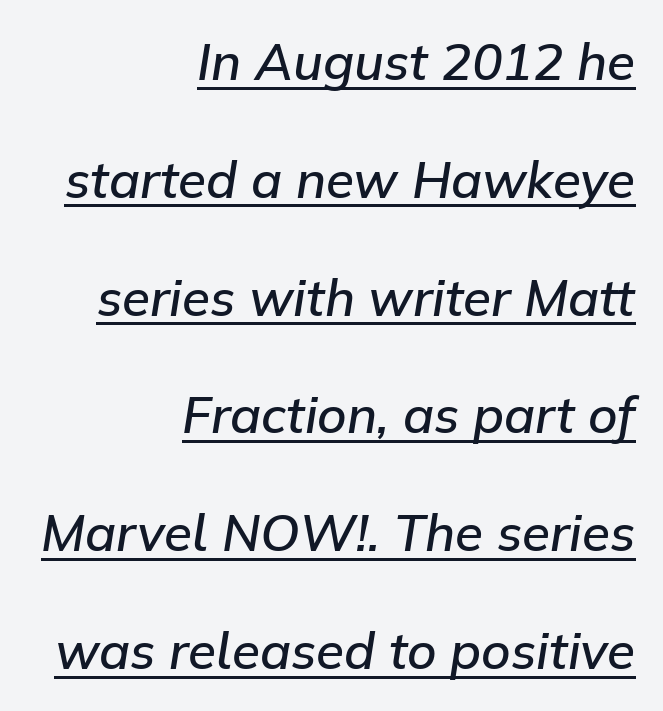
The image shows 51 px semibold type, italic (leaning right); set right-aligned, loose line spacing (2.31x), normal letter spacing, underlined; low stroke contrast and a medium x-height.
